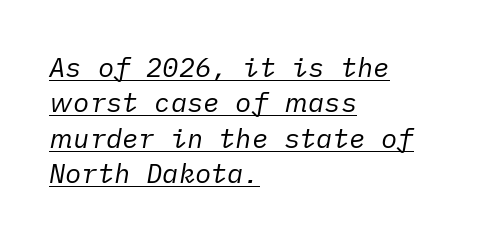
{"italic": "yes", "lean": "right", "slant_degrees": 10, "bold": "no", "underline": "yes", "align": "left", "line_spacing": "normal", "line_spacing_ratio": 1.31, "letter_spacing": "normal", "letter_spacing_em": 0.0, "glyph_px": 27}
